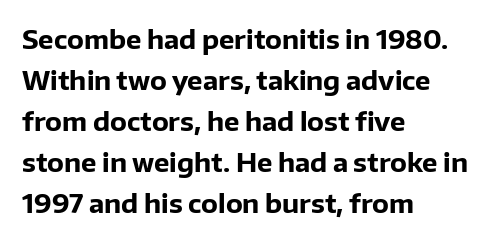
Standard letterfit; no display-style spreading of the glyphs. Compared with typical paragraphs, the rows here are spaced about the same. A bare baseline throughout the passage. Every stem runs plumb, perpendicular to the baseline. The typesetter chose a ragged-right arrangement here. The font is running at its bold setting.
